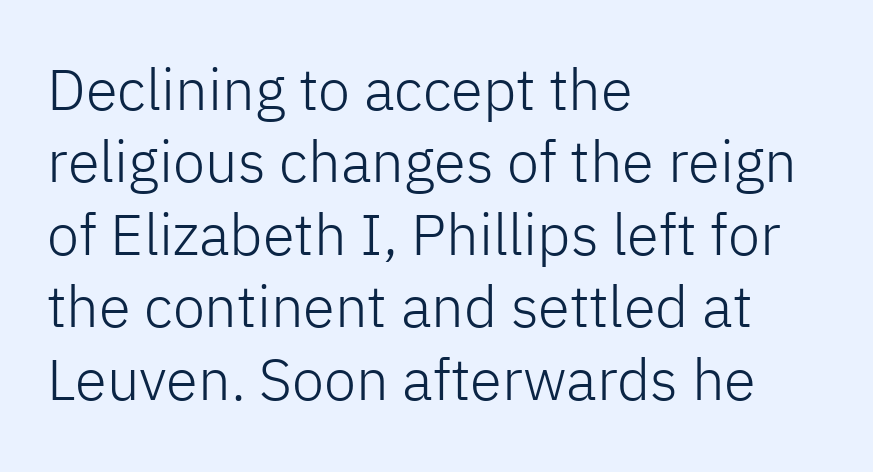
Q: Is the text bold? A: No.
Q: Is the text italic (slanted)? A: No, it is upright.
Q: Is the typeface a serif or a sans-serif typeface? A: Sans-serif.
Q: Is the text underlined? A: No.
Q: How is the paragraph aligned? A: Left-aligned.
Q: Is the spacing between letters normal or unusually wide? A: Normal.
Q: Is the spacing between lines tight, normal or loose? A: Normal.
Q: Width (condensed, normal, or wide)? A: Normal.
Q: Stroke contrast? A: Low.
Q: x-height? A: Medium.
Q: Monospaced? A: No.
